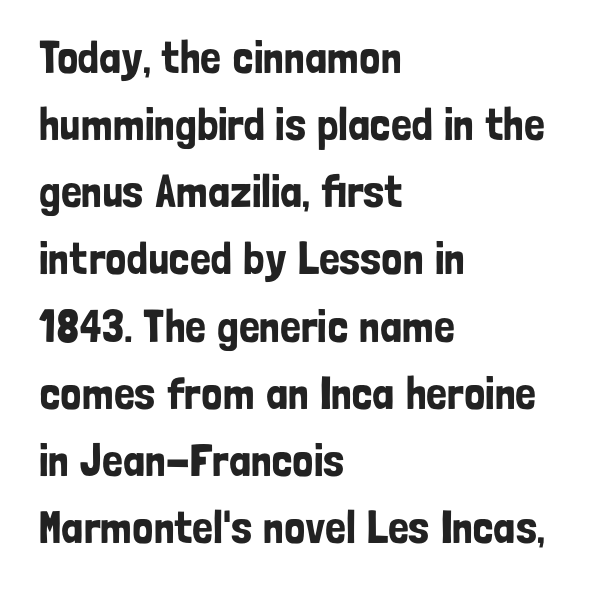
Q: Is the text italic (slanted)? A: No, it is upright.
Q: Is the typeface a serif or a sans-serif typeface? A: Sans-serif.
Q: Is the text underlined? A: No.
Q: How is the paragraph aligned? A: Left-aligned.
Q: Is the spacing between letters normal or unusually wide? A: Normal.
Q: Is the spacing between lines tight, normal or loose? A: Normal.
Q: Width (condensed, normal, or wide)? A: Condensed.
Q: Stroke contrast? A: Low.
Q: x-height? A: Medium.
Q: Monospaced? A: No.
